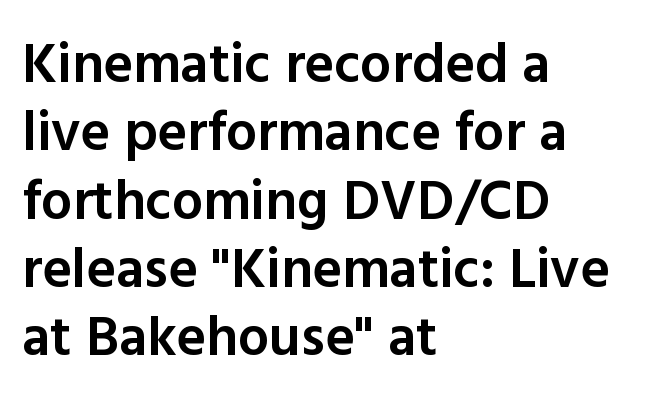
The image shows 56 px semibold sans-serif type, upright; set left-aligned, line spacing 1.22x, normal letter spacing, not underlined; a medium x-height.
